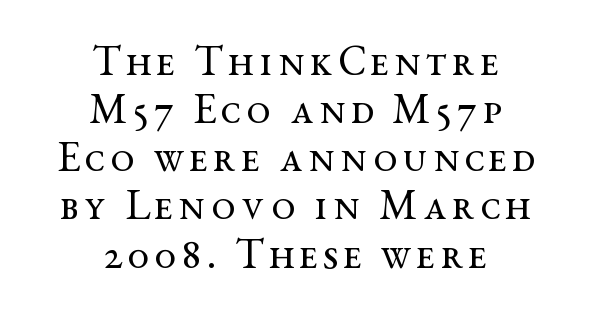
The image shows 43 px regular-weight, wide serif type, upright; set centered, tight line spacing (1.12x), not underlined; medium stroke contrast and a medium x-height.
